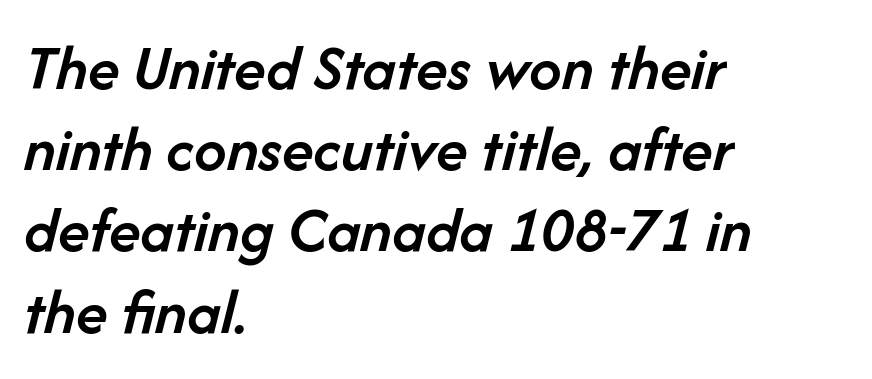
{"italic": "yes", "lean": "right", "slant_degrees": 14, "bold": "semi", "weight": "semibold", "width": "normal", "stroke_contrast": "low", "x_height": "medium", "monospaced": "no", "underline": "no", "align": "left", "line_spacing": "normal", "line_spacing_ratio": 1.25, "letter_spacing": "normal", "letter_spacing_em": 0.0, "glyph_px": 65}
